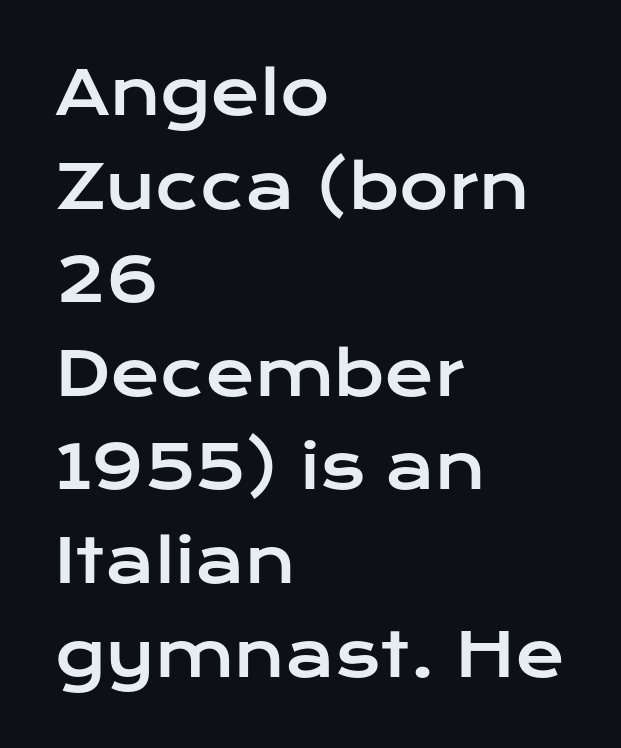
Q: Is the text italic (slanted)? A: No, it is upright.
Q: Is the typeface a serif or a sans-serif typeface? A: Sans-serif.
Q: Is the text underlined? A: No.
Q: How is the paragraph aligned? A: Left-aligned.
Q: Is the spacing between letters normal or unusually wide? A: Normal.
Q: Is the spacing between lines tight, normal or loose? A: Normal.
Q: Width (condensed, normal, or wide)? A: Wide.
Q: Stroke contrast? A: Low.
Q: x-height? A: Medium.
Q: Monospaced? A: No.
